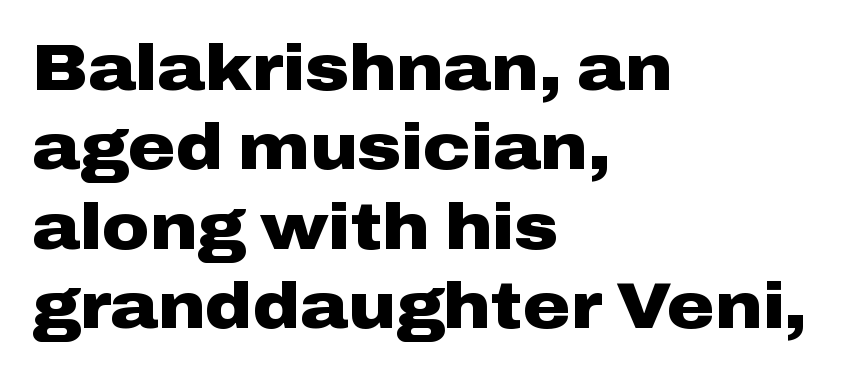
Q: Is the text bold? A: Yes.
Q: Is the text italic (slanted)? A: No, it is upright.
Q: Is the typeface a serif or a sans-serif typeface? A: Sans-serif.
Q: Is the text underlined? A: No.
Q: How is the paragraph aligned? A: Left-aligned.
Q: Is the spacing between letters normal or unusually wide? A: Normal.
Q: Width (condensed, normal, or wide)? A: Wide.
Q: Stroke contrast? A: Low.
Q: x-height? A: Medium.
Q: Monospaced? A: No.
